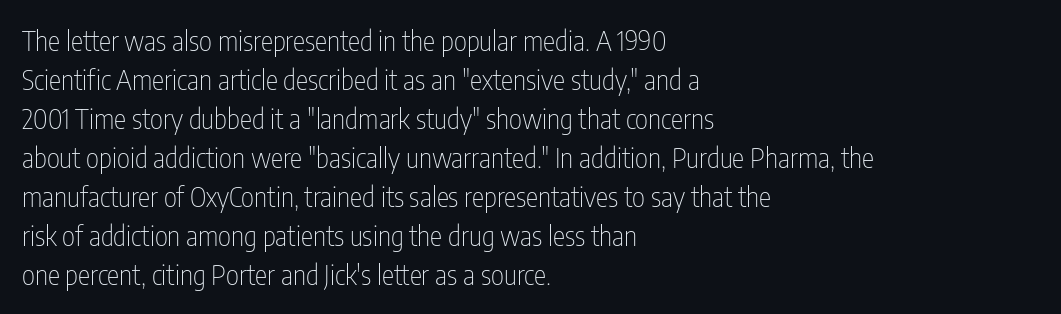
Q: Is the text bold? A: No.
Q: Is the text italic (slanted)? A: No, it is upright.
Q: Is the typeface a serif or a sans-serif typeface? A: Sans-serif.
Q: Is the text underlined? A: No.
Q: How is the paragraph aligned? A: Left-aligned.
Q: Is the spacing between letters normal or unusually wide? A: Normal.
Q: Is the spacing between lines tight, normal or loose? A: Normal.
Q: Width (condensed, normal, or wide)? A: Condensed.
Q: Stroke contrast? A: Low.
Q: x-height? A: Medium.
Q: Monospaced? A: No.
